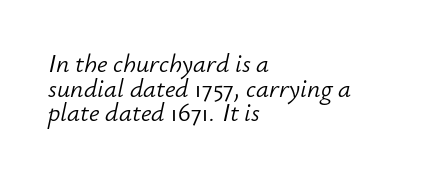
{"italic": "yes", "lean": "right", "slant_degrees": 12, "bold": "no", "underline": "no", "align": "left", "line_spacing": "tight", "line_spacing_ratio": 0.95, "letter_spacing": "normal", "letter_spacing_em": 0.0, "glyph_px": 26}
